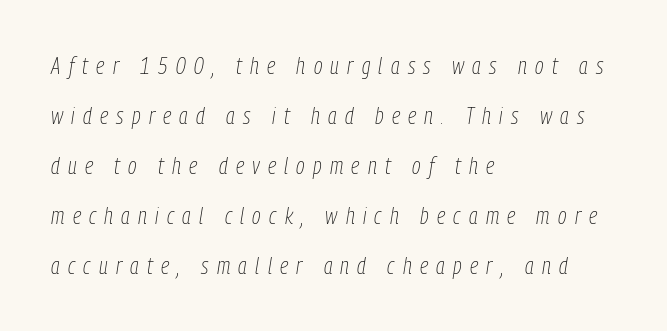
The image shows 23 px text type, italic (leaning right); set left-aligned, loose line spacing (2.17x), unusually wide letter spacing (+0.36 em), not underlined.
